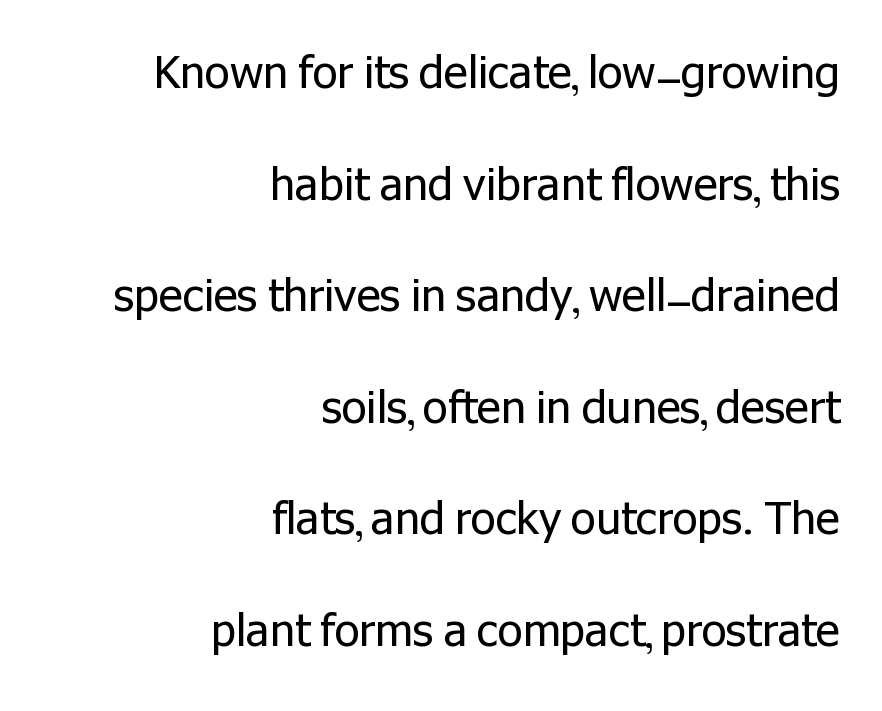
Is the stroke heavy? The answer is a plain regular-or-lighter. Notice the wide empty band between every row — that's loose leading. The passage shown is not underscored anywhere. Standard letterfit; no display-style spreading of the glyphs. The characters display no serif detailing; their extremities are plain. All the whitespace from short lines collects on the left.
